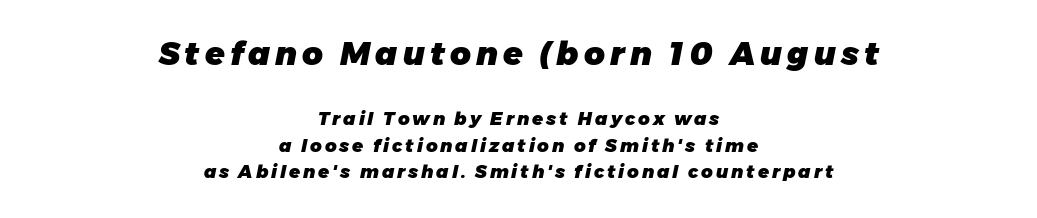
{"italic": "yes", "lean": "right", "slant_degrees": 11, "bold": "yes", "weight": "heavy", "width": "normal", "stroke_contrast": "low", "x_height": "medium", "monospaced": "no", "underline": "no", "align": "center", "line_spacing": "normal", "line_spacing_ratio": 1.48, "larger_block": "first", "size_ratio": 1.78, "glyph_px": 32}
